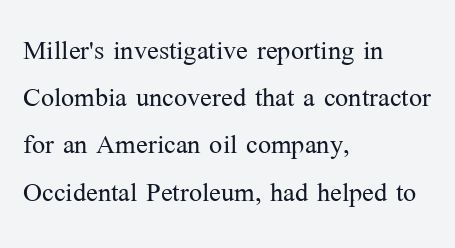
Bare-footed words on every line. The rendering uses natural spacing where letterforms have individual widths. The line-height multiplier appears to be the usual default. The glyphs in this specimen are seriffed. The lines are quadded left. The type sits square on the baseline with zero lean.
